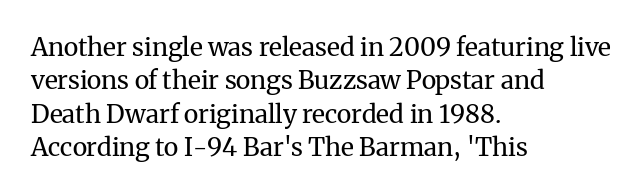
Q: Is the text bold? A: No.
Q: Is the text italic (slanted)? A: No, it is upright.
Q: Is the text underlined? A: No.
Q: How is the paragraph aligned? A: Left-aligned.
Q: Is the spacing between letters normal or unusually wide? A: Normal.
Q: Is the spacing between lines tight, normal or loose? A: Normal.
